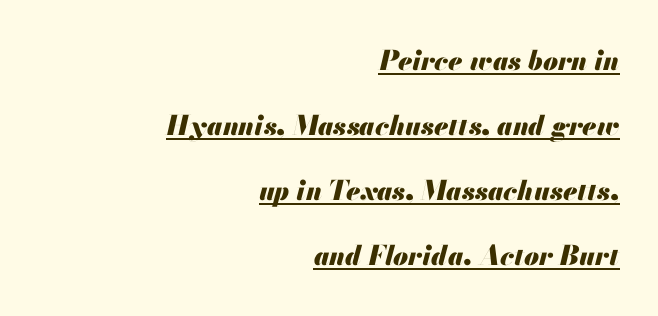
The image shows 27 px bold type, italic (leaning right); set right-aligned, loose line spacing (2.41x), normal letter spacing, underlined.
